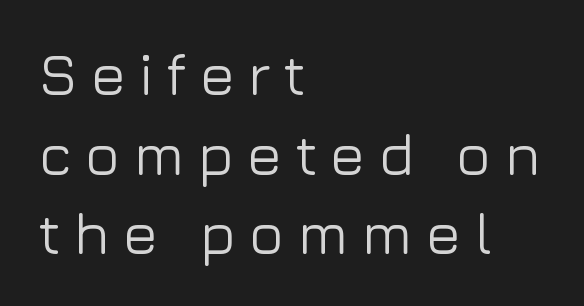
The characters display no serif detailing; their extremities are plain. The passage shown stacks its lines at a standard gap. Which margin do the lines hug? The left one — the right edge is uneven. Varying glyph widths throughout — classic text-font behaviour.
